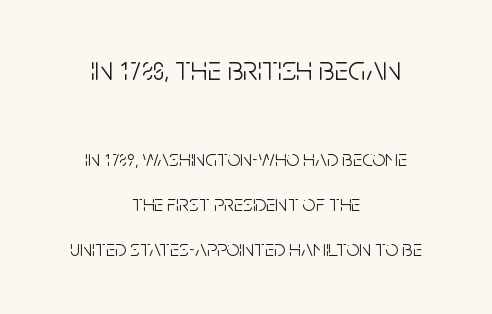
Serif or sans? Sans — the stroke terminals are bare. If you measured baseline to baseline, you'd find a long distance. Caption: upper text group enlarged, lower text group reduced. The paragraph has two soft edges and a firm central axis.
